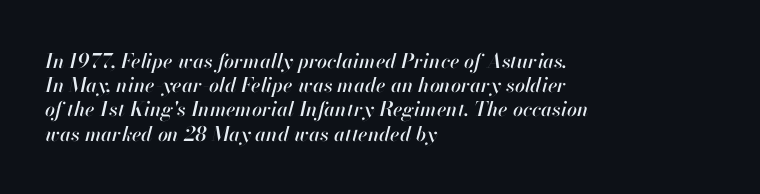
The image shows 20 px text type, italic (leaning right); set left-aligned, line spacing 1.21x, normal letter spacing, not underlined.
